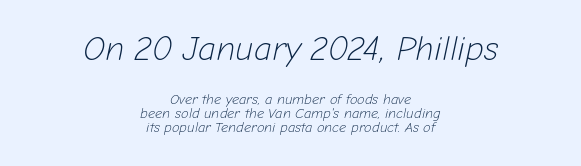
Each word holds together tightly as a unit, with standard inter-letter gaps. A clean baseline with only descenders dipping below it. Here the first block reads like a headline and the second like body copy. The vertical gap from one line to the next is small.
